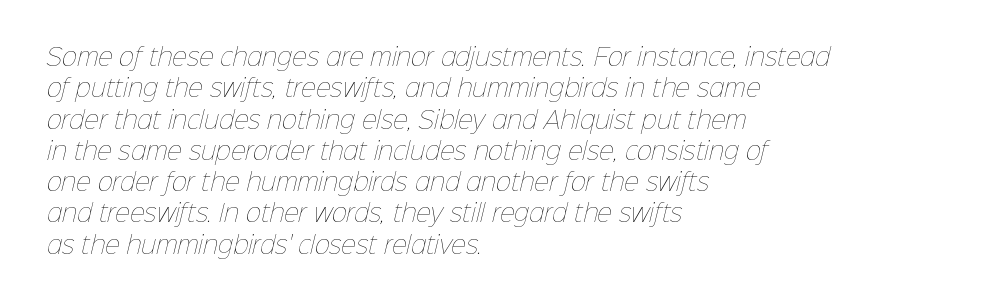
The line texture is even and compact thanks to regular tracking. The passage shown is not underscored anywhere. The typeface has the unassuming heft of standard copy or less. The rendering anchors every line to the left-hand side.
